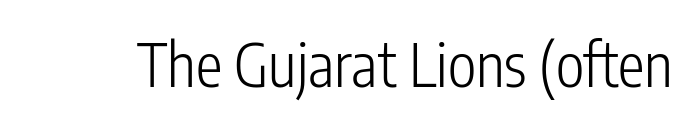
Q: Is the text bold? A: No.
Q: Is the text italic (slanted)? A: No, it is upright.
Q: Is the typeface a serif or a sans-serif typeface? A: Sans-serif.
Q: Is the text underlined? A: No.
Q: Is the spacing between letters normal or unusually wide? A: Normal.
Q: Width (condensed, normal, or wide)? A: Condensed.
Q: Stroke contrast? A: Low.
Q: x-height? A: Medium.
Q: Monospaced? A: No.
